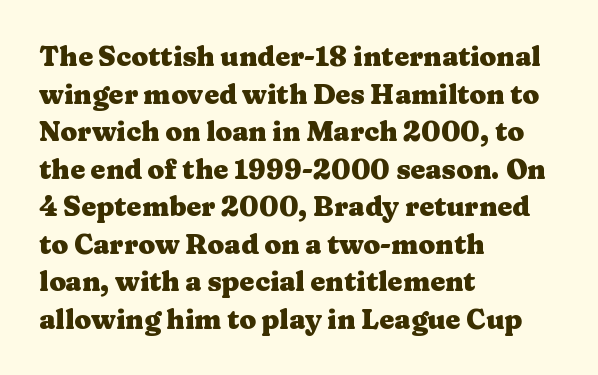
Q: Is the text bold? A: Yes.
Q: Is the text italic (slanted)? A: No, it is upright.
Q: Is the text underlined? A: No.
Q: How is the paragraph aligned? A: Left-aligned.
Q: Is the spacing between letters normal or unusually wide? A: Normal.
Q: Is the spacing between lines tight, normal or loose? A: Normal.
